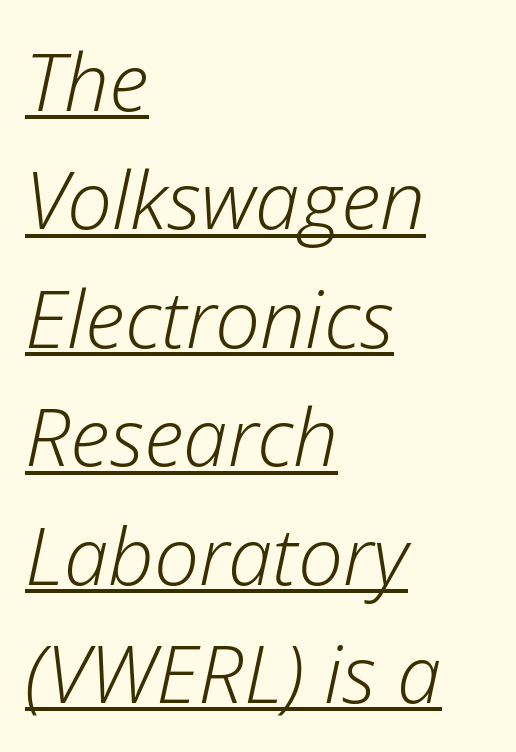
Q: Is the text bold? A: No.
Q: Is the text italic (slanted)? A: Yes, it leans right by about 12 degrees.
Q: Is the text underlined? A: Yes.
Q: How is the paragraph aligned? A: Left-aligned.
Q: Is the spacing between letters normal or unusually wide? A: Normal.
Q: Is the spacing between lines tight, normal or loose? A: Normal.
Q: Width (condensed, normal, or wide)? A: Normal.
Q: Stroke contrast? A: Low.
Q: x-height? A: Medium.
Q: Monospaced? A: No.
